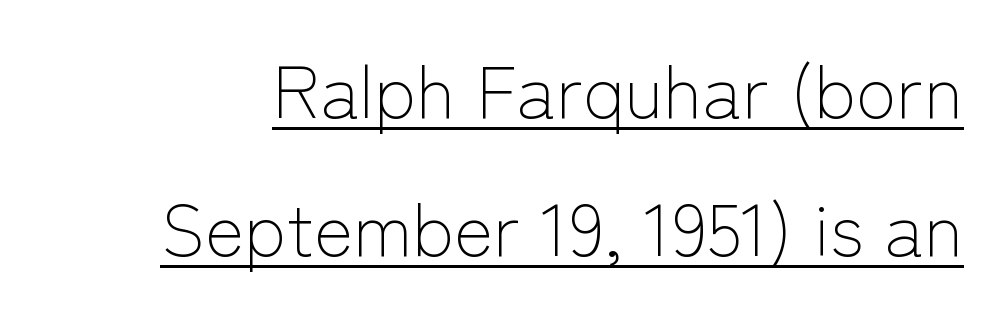
The image shows 74 px light sans-serif type, upright; set line spacing 1.87x, normal letter spacing, underlined; low stroke contrast and a medium x-height.
